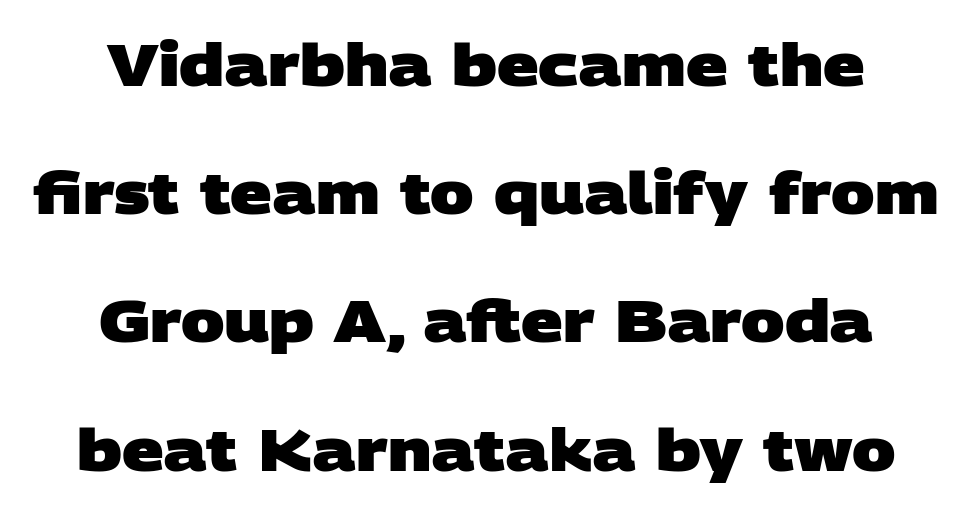
{"serif": "no", "bold": "yes", "weight": "heavy", "width": "wide", "stroke_contrast": "low", "x_height": "large", "monospaced": "no", "underline": "no", "align": "center", "line_spacing": "loose", "line_spacing_ratio": 2.21, "letter_spacing": "normal", "letter_spacing_em": 0.0, "glyph_px": 58}
